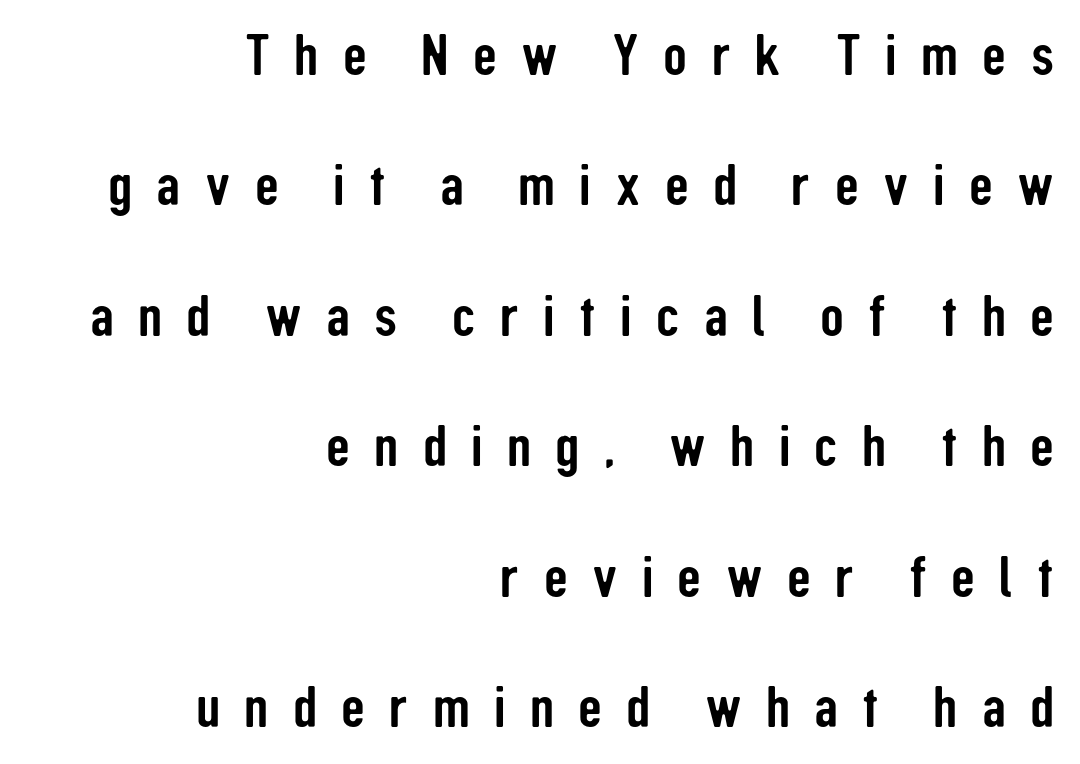
Nope, no serifs anywhere on these letters. If you measured baseline to baseline, you'd find a long distance. The paragraph shown leans on its right margin. Italic? Not at all — the glyphs are vertical. The strip under each line holds only bare page. Note the varied advance widths — an 'i' is clearly narrower than an 'm'.
